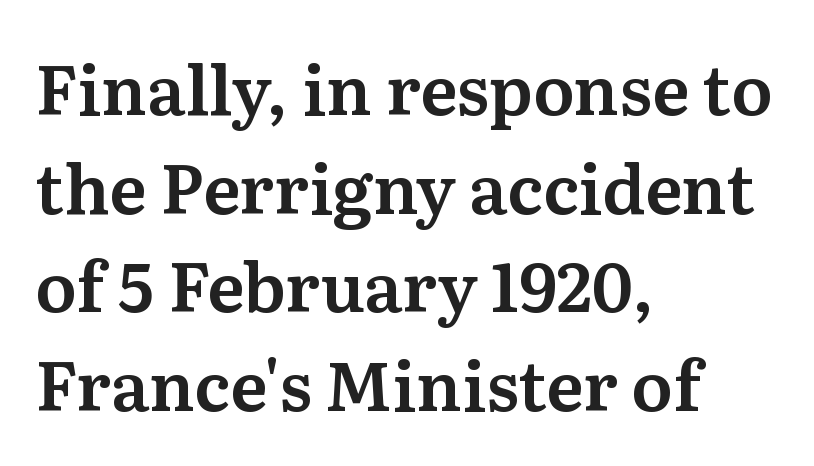
{"serif": "yes", "italic": "no", "width": "normal", "stroke_contrast": "medium", "x_height": "medium", "monospaced": "no", "underline": "no", "align": "left", "line_spacing": "normal", "line_spacing_ratio": 1.45, "letter_spacing": "normal", "letter_spacing_em": 0.0, "glyph_px": 68}
